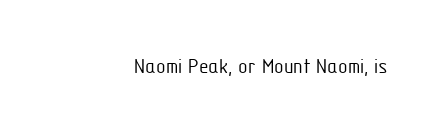
{"italic": "no", "bold": "no", "underline": "no", "letter_spacing": "normal", "letter_spacing_em": 0.0, "glyph_px": 22}
